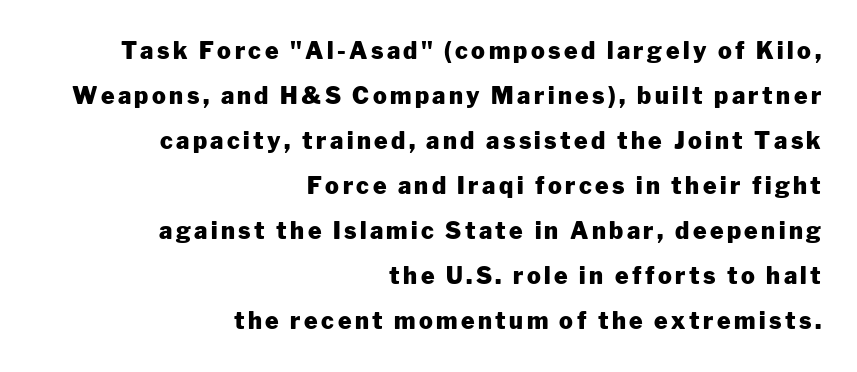
Regarding leading, the lines here are spaced well apart. All the whitespace from short lines collects on the left. Characters remain perfectly vertical along every line. The sample has been set heavy, in full bold. Glance below the letters and you will spot only blank space.
